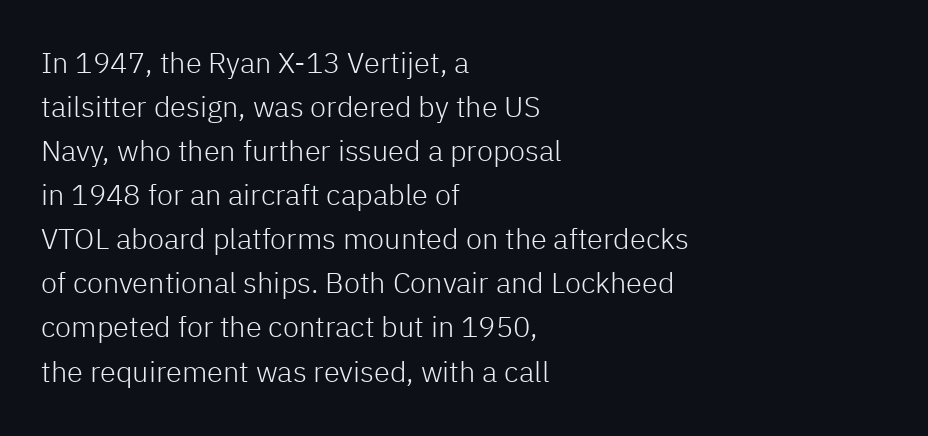
This sample has the flowing, uneven cadence of proportional lettering. Rule under the text: the space is simply empty. Unbolded letterforms with no extra heft. Whoever set this chose a conventional vertical rhythm. The rendering keeps characters at their native spacing. Do the letters lean? They stand straight.
